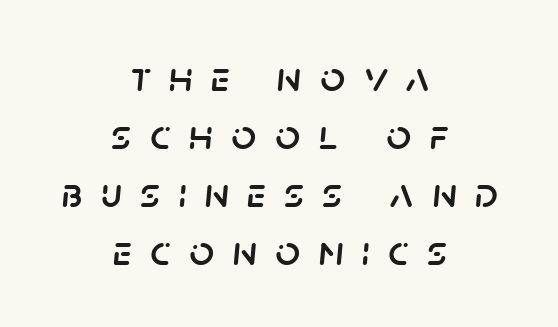
The image shows 43 px text type, italic (leaning right); set centered, normal line spacing (1.35x), unusually wide letter spacing (+0.43 em), not underlined; low stroke contrast and a large x-height.
